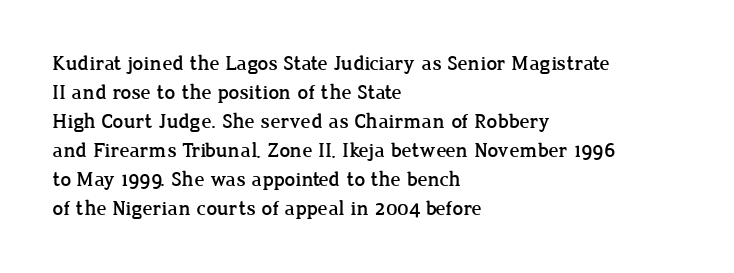
{"italic": "no", "underline": "no", "align": "left", "line_spacing": "normal", "line_spacing_ratio": 1.38, "letter_spacing": "normal", "letter_spacing_em": 0.0, "glyph_px": 21}
